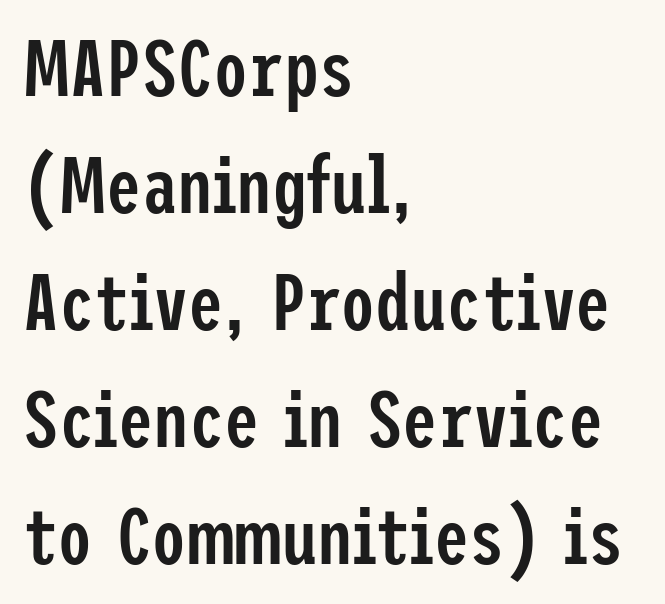
{"serif": "no", "italic": "no", "bold": "semi", "weight": "semibold", "width": "condensed", "stroke_contrast": "low", "x_height": "medium", "underline": "no", "align": "left", "line_spacing": "normal", "line_spacing_ratio": 1.48, "letter_spacing": "normal", "letter_spacing_em": 0.0, "glyph_px": 79}
